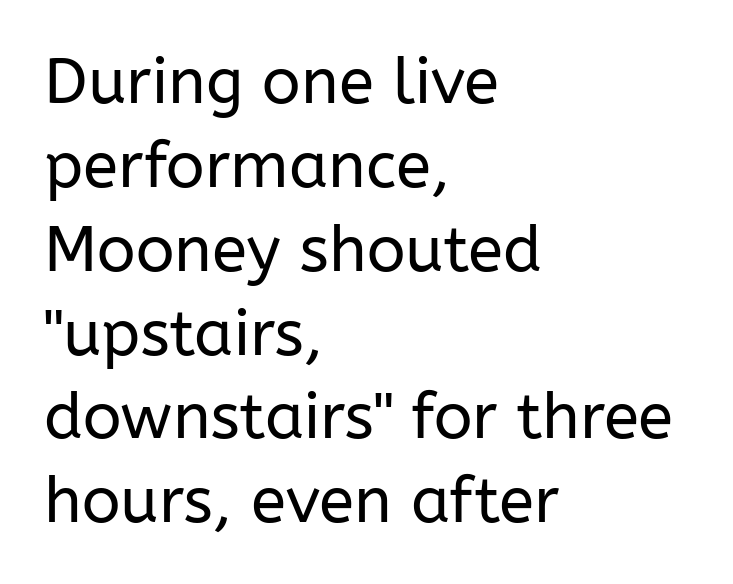
The image shows 64 px regular-weight sans-serif type, upright; set left-aligned, normal line spacing (1.31x), normal letter spacing, not underlined; low stroke contrast and a medium x-height.
